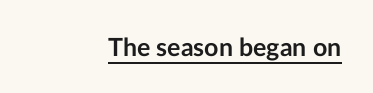
The image shows 25 px bold type, upright; set normal letter spacing, underlined.
